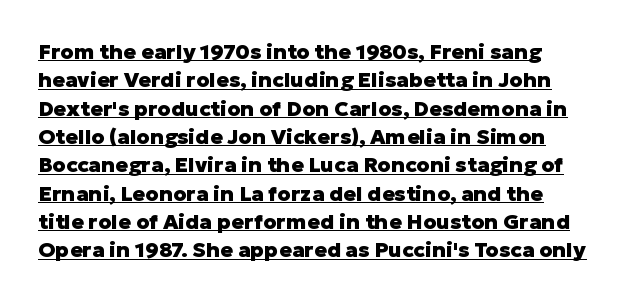
{"italic": "no", "bold": "yes", "underline": "yes", "line_spacing": "normal", "line_spacing_ratio": 1.35, "letter_spacing": "normal", "letter_spacing_em": 0.0, "glyph_px": 21}
